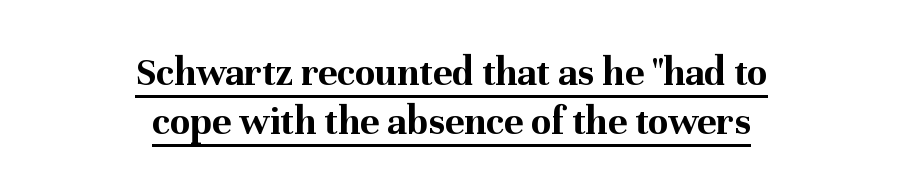
The image shows 41 px bold serif type, upright; set centered, line spacing 1.19x, normal letter spacing, underlined; medium stroke contrast and a medium x-height.
